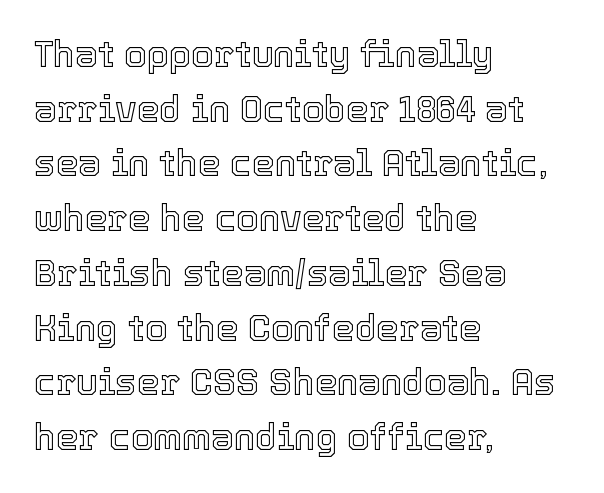
Q: Is the text italic (slanted)? A: No, it is upright.
Q: Is the text underlined? A: No.
Q: How is the paragraph aligned? A: Left-aligned.
Q: Is the spacing between letters normal or unusually wide? A: Normal.
Q: Is the spacing between lines tight, normal or loose? A: Normal.
Q: Width (condensed, normal, or wide)? A: Normal.
Q: x-height? A: Medium.
Q: Monospaced? A: No.
